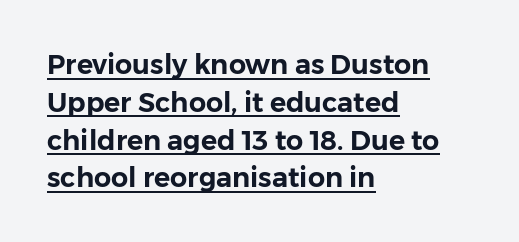
The image shows 27 px text type, upright; set left-aligned, normal line spacing (1.4x), normal letter spacing, underlined.
